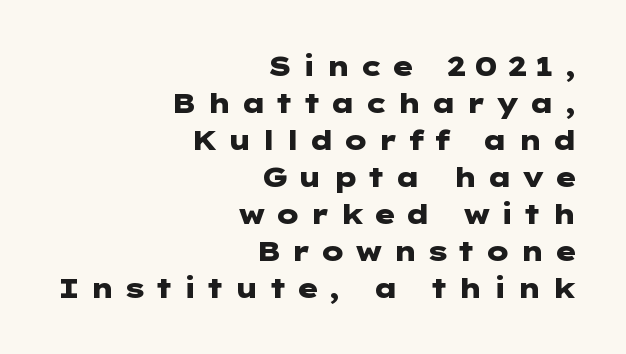
The image shows 27 px bold type, upright; set right-aligned, normal line spacing (1.37x), unusually wide letter spacing (+0.32 em), not underlined.
